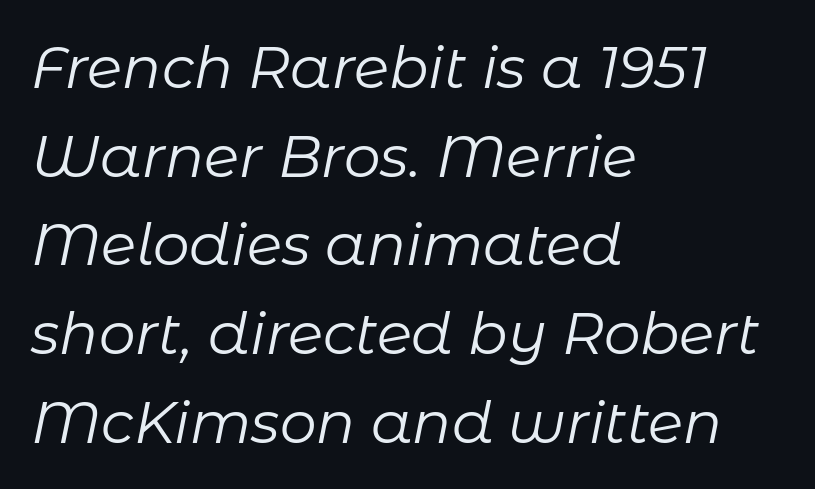
The letters are slanted; this is an italic face. Just letters on the line, the space beneath them empty. Inter-character spacing is left at the font's built-in metrics. Is this a fixed-width face? No — the glyphs have proportional, varying widths. Vertical stems look standard width or narrower in stroke. In CSS terms this would be text-align: left.
